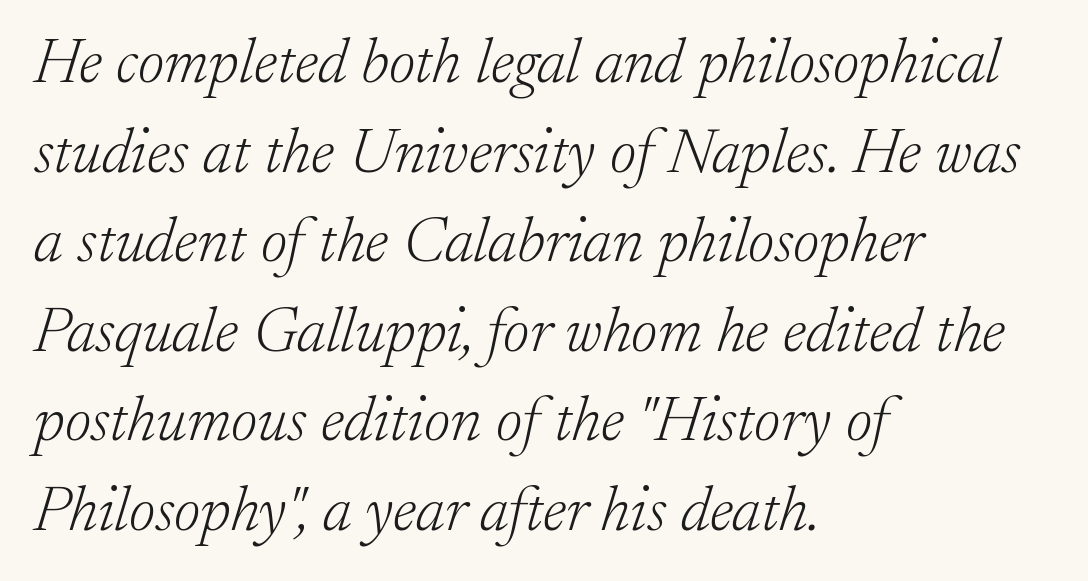
Q: Is the text bold? A: No.
Q: Is the text italic (slanted)? A: Yes, it leans right by about 17 degrees.
Q: Is the typeface a serif or a sans-serif typeface? A: Serif.
Q: Is the text underlined? A: No.
Q: How is the paragraph aligned? A: Left-aligned.
Q: Is the spacing between letters normal or unusually wide? A: Normal.
Q: Is the spacing between lines tight, normal or loose? A: Normal.
Q: Width (condensed, normal, or wide)? A: Normal.
Q: Stroke contrast? A: Low.
Q: x-height? A: Small.
Q: Monospaced? A: No.
